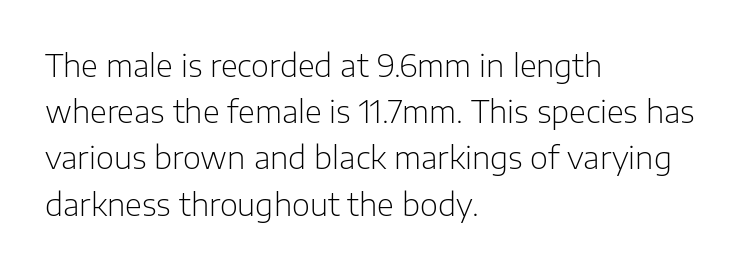
This rendering leaves character spacing at its baseline value. Serif or sans? Sans — the stroke terminals are bare. Line beginnings align vertically; line endings do not. If you drew a line through each stem, it would be perfectly vertical. Stem width sits at or under what a default text font uses.
